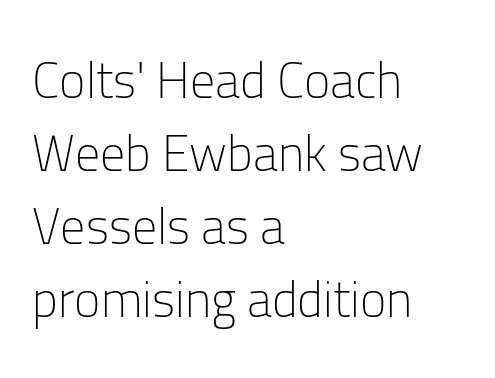
The face used here is proportionally spaced, like ordinary book or web type. Is the block centered? No — it sits flush against the left margin. This sample keeps an unexceptional amount of space between lines. I'd call this a sans setting — the letters go barefoot.
